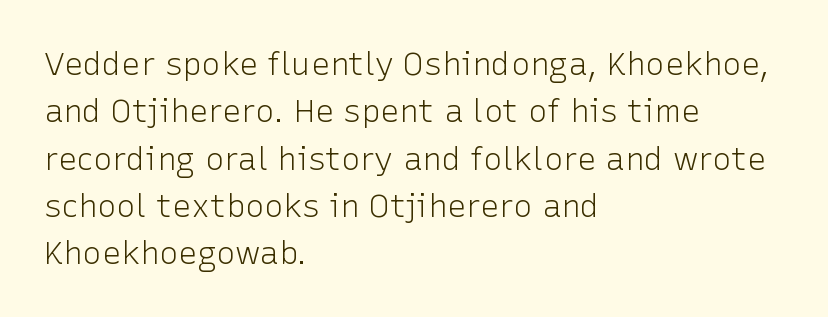
{"serif": "no", "italic": "no", "bold": "no", "weight": "light", "width": "normal", "stroke_contrast": "low", "x_height": "medium", "monospaced": "no", "underline": "no", "align": "left", "line_spacing": "normal", "line_spacing_ratio": 1.48, "letter_spacing": "normal", "letter_spacing_em": 0.0, "glyph_px": 32}
